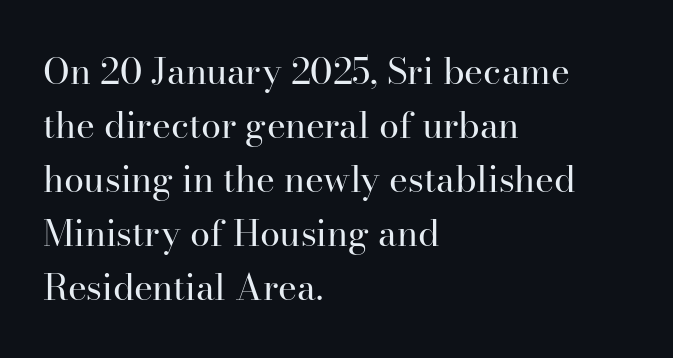
Q: Is the text bold? A: No.
Q: Is the text italic (slanted)? A: No, it is upright.
Q: Is the typeface a serif or a sans-serif typeface? A: Serif.
Q: Is the text underlined? A: No.
Q: How is the paragraph aligned? A: Left-aligned.
Q: Is the spacing between letters normal or unusually wide? A: Normal.
Q: Is the spacing between lines tight, normal or loose? A: Normal.
Q: Width (condensed, normal, or wide)? A: Normal.
Q: Stroke contrast? A: High.
Q: x-height? A: Small.
Q: Monospaced? A: No.
